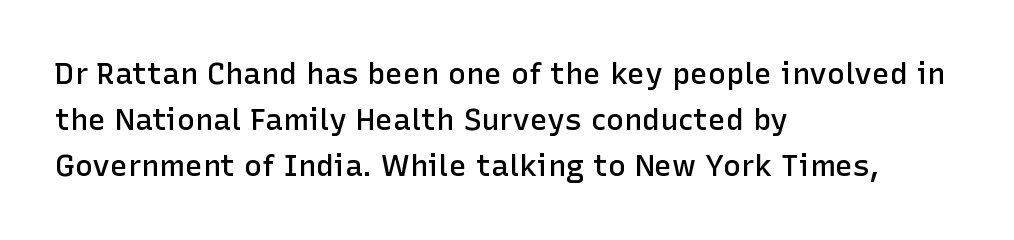
Q: Is the text bold? A: Semi-bold.
Q: Is the text italic (slanted)? A: No, it is upright.
Q: Is the typeface a serif or a sans-serif typeface? A: Sans-serif.
Q: Is the text underlined? A: No.
Q: How is the paragraph aligned? A: Left-aligned.
Q: Is the spacing between letters normal or unusually wide? A: Normal.
Q: Is the spacing between lines tight, normal or loose? A: Normal.
Q: Width (condensed, normal, or wide)? A: Normal.
Q: Stroke contrast? A: Low.
Q: x-height? A: Medium.
Q: Monospaced? A: No.
